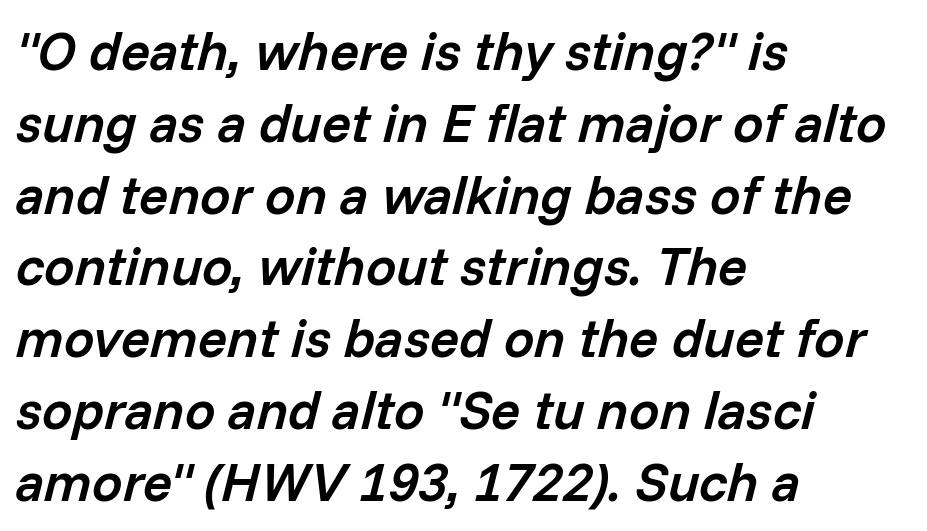
Q: Is the text bold? A: Semi-bold.
Q: Is the text italic (slanted)? A: Yes, it leans right by about 14 degrees.
Q: Is the text underlined? A: No.
Q: How is the paragraph aligned? A: Left-aligned.
Q: Is the spacing between letters normal or unusually wide? A: Normal.
Q: Is the spacing between lines tight, normal or loose? A: Normal.
Q: Width (condensed, normal, or wide)? A: Normal.
Q: Stroke contrast? A: Low.
Q: x-height? A: Medium.
Q: Monospaced? A: No.
